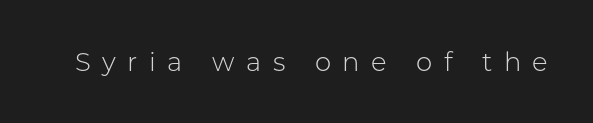
{"italic": "no", "bold": "no", "underline": "no", "letter_spacing": "wide", "letter_spacing_em": 0.44, "glyph_px": 26}
